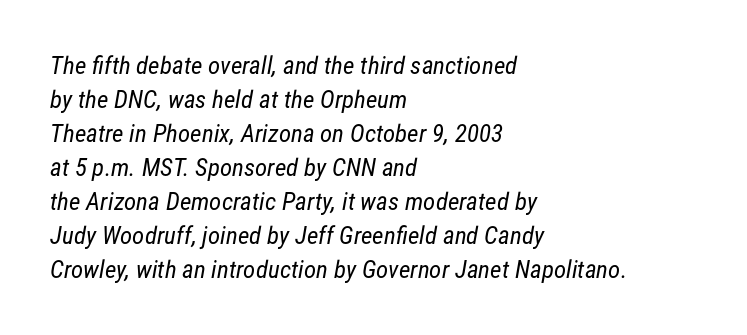
Stem width sits at or under what a default text font uses. In terms of leading, this rendering sits right in the middle. Descenders hang freely into open space. Does the copy run flush right? No — it runs flush left. Default kerning and tracking; the words read as compact shapes.
